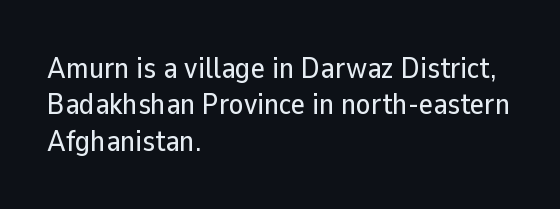
{"serif": "no", "italic": "no", "width": "normal", "stroke_contrast": "low", "x_height": "medium", "monospaced": "no", "underline": "no", "align": "left", "line_spacing_ratio": 1.21, "letter_spacing": "normal", "letter_spacing_em": 0.0, "glyph_px": 30}
